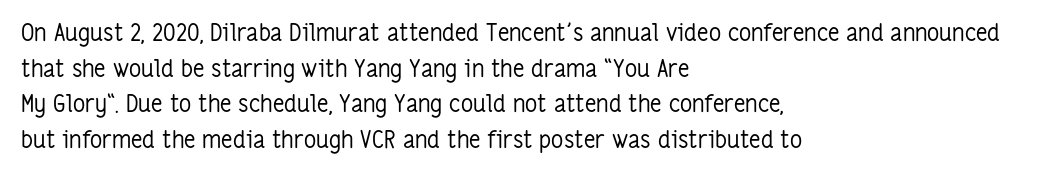
The image shows 24 px text type, upright; set left-aligned, normal line spacing (1.48x), normal letter spacing, not underlined.
